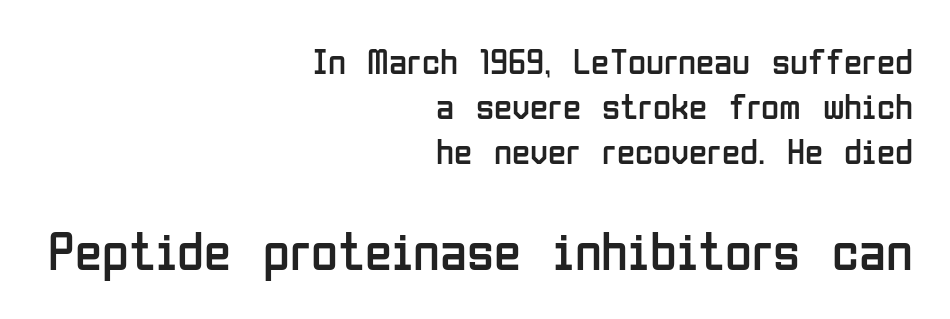
The image shows 55 px regular-weight, condensed sans-serif type, upright; set right-aligned, line spacing 1.22x, normal letter spacing, not underlined; the second (bottom) block is 1.49x larger; low stroke contrast and a medium x-height.
